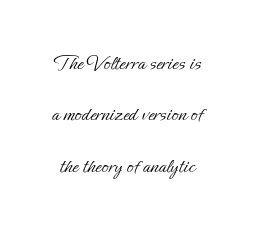
Interline gaps are noticeably wide in this sample. What stands out about the letter spacing? Nothing — it is the standard amount. The characters are drawn with everyday or finer stroke widths. A clean baseline with only descenders dipping below it.
